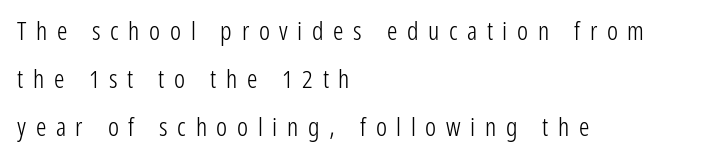
Q: Is the text bold? A: No.
Q: Is the text italic (slanted)? A: No, it is upright.
Q: Is the text underlined? A: No.
Q: How is the paragraph aligned? A: Left-aligned.
Q: Is the spacing between letters normal or unusually wide? A: Unusually wide.
